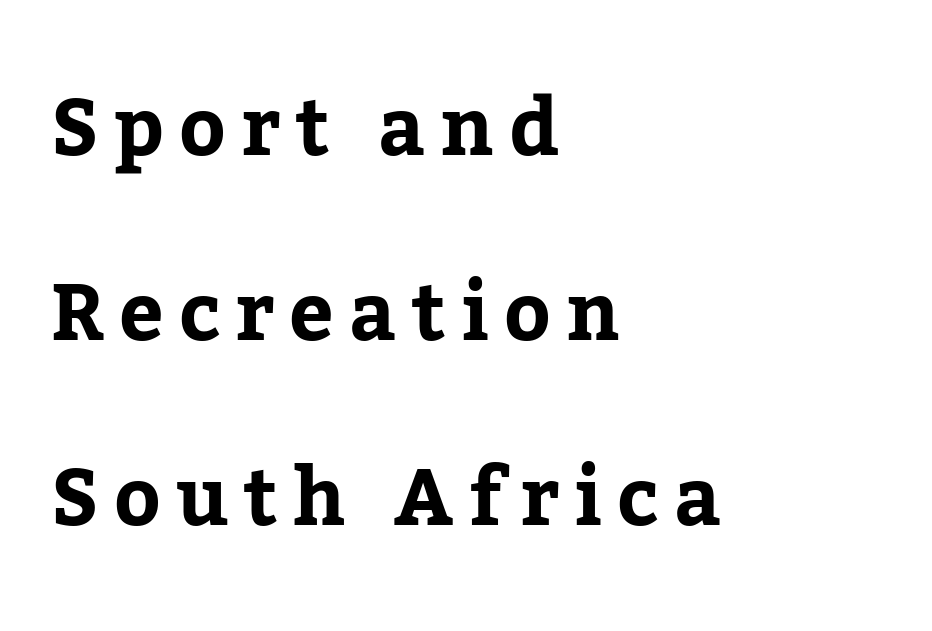
{"serif": "yes", "italic": "no", "width": "normal", "stroke_contrast": "low", "x_height": "medium", "monospaced": "no", "underline": "no", "align": "left", "line_spacing": "loose", "line_spacing_ratio": 2.34, "glyph_px": 79}
